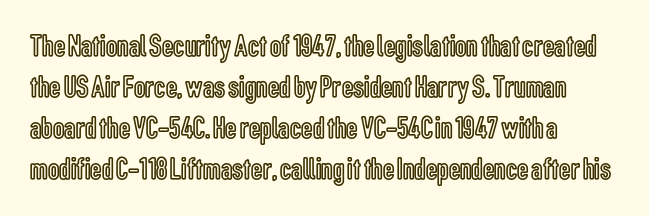
Q: Is the text italic (slanted)? A: No, it is upright.
Q: Is the text underlined? A: No.
Q: How is the paragraph aligned? A: Left-aligned.
Q: Is the spacing between letters normal or unusually wide? A: Normal.
Q: Is the spacing between lines tight, normal or loose? A: Normal.
Q: Width (condensed, normal, or wide)? A: Condensed.
Q: x-height? A: Medium.
Q: Monospaced? A: No.
